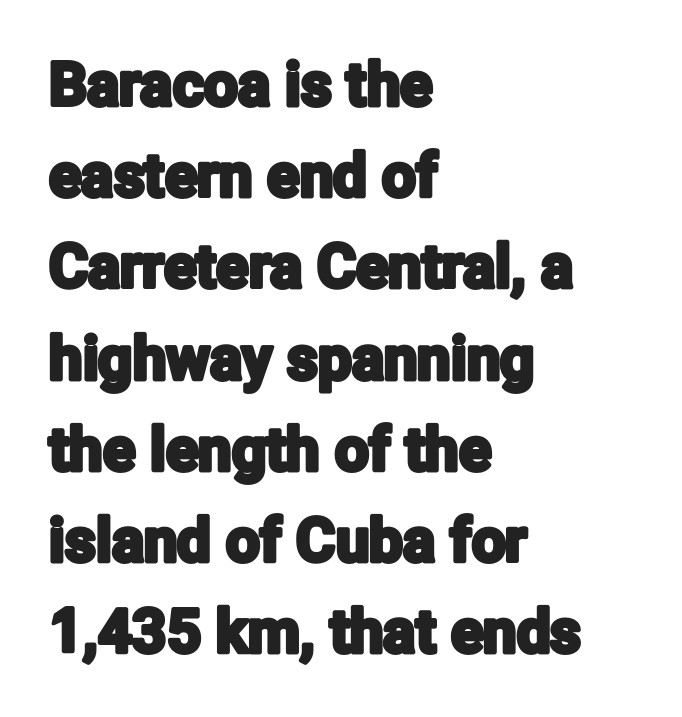
The font's upright variant was chosen for this text. Letters rest on an invisible, unmarked baseline. The paragraph shown leans on its left margin. This is sans-serif lettering, the kind often seen on screens and signage. Proportional: the letters do not fall into vertical columns. Letter spacing: default.
